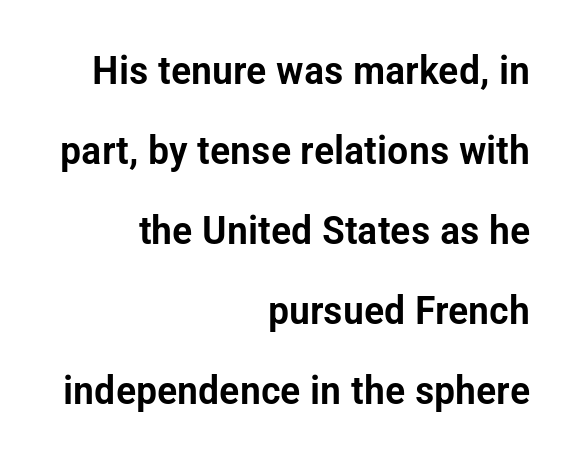
Q: Is the text italic (slanted)? A: No, it is upright.
Q: Is the typeface a serif or a sans-serif typeface? A: Sans-serif.
Q: Is the text underlined? A: No.
Q: How is the paragraph aligned? A: Right-aligned.
Q: Is the spacing between letters normal or unusually wide? A: Normal.
Q: Is the spacing between lines tight, normal or loose? A: Loose.
Q: Width (condensed, normal, or wide)? A: Condensed.
Q: Stroke contrast? A: Low.
Q: x-height? A: Medium.
Q: Monospaced? A: No.
